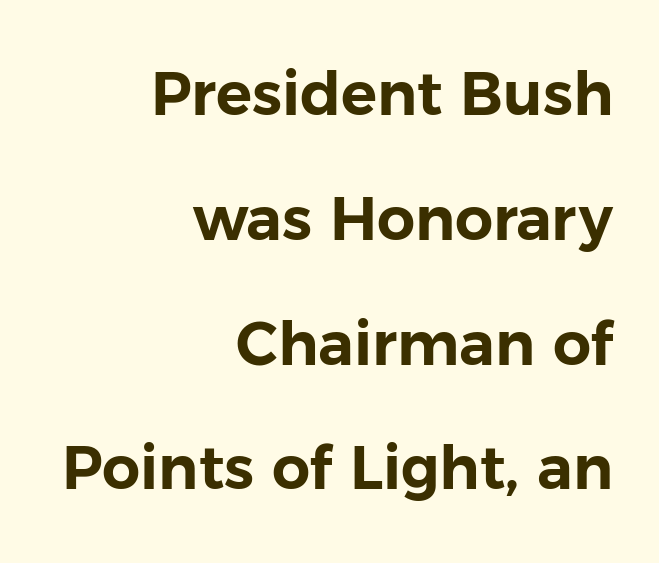
The face used here is proportionally spaced, like ordinary book or web type. Horizontal alignment here is rightward, an uncommon choice for prose. This sample uses plain, unmodified letter spacing. The font's upright variant was chosen for this text.
